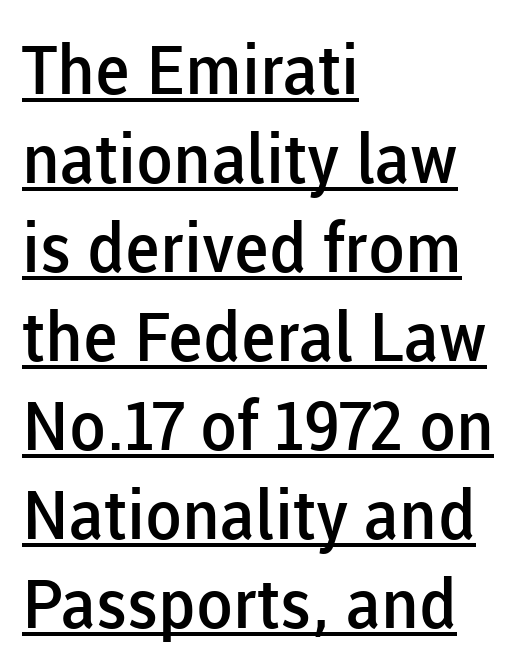
{"serif": "no", "italic": "no", "bold": "semi", "weight": "semibold", "width": "normal", "stroke_contrast": "low", "x_height": "medium", "monospaced": "no", "underline": "yes", "align": "left", "line_spacing": "normal", "line_spacing_ratio": 1.31, "letter_spacing": "normal", "letter_spacing_em": 0.0, "glyph_px": 68}
